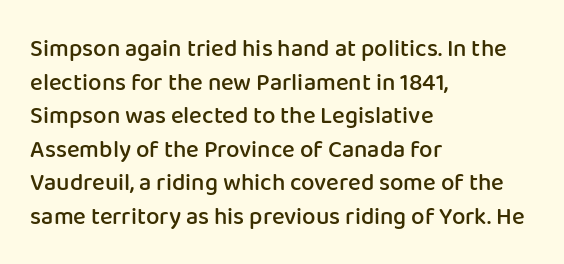
Q: Is the text bold? A: Semi-bold.
Q: Is the text italic (slanted)? A: No, it is upright.
Q: Is the text underlined? A: No.
Q: How is the paragraph aligned? A: Left-aligned.
Q: Is the spacing between letters normal or unusually wide? A: Normal.
Q: Is the spacing between lines tight, normal or loose? A: Normal.
